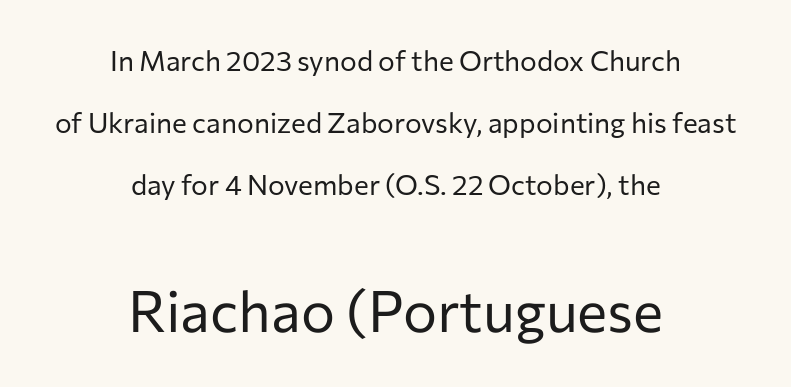
The image shows 57 px regular-weight sans-serif type, upright; set centered, loose line spacing (2.22x), normal letter spacing, not underlined; the second (bottom) block is 2.04x larger; low stroke contrast and a medium x-height.
